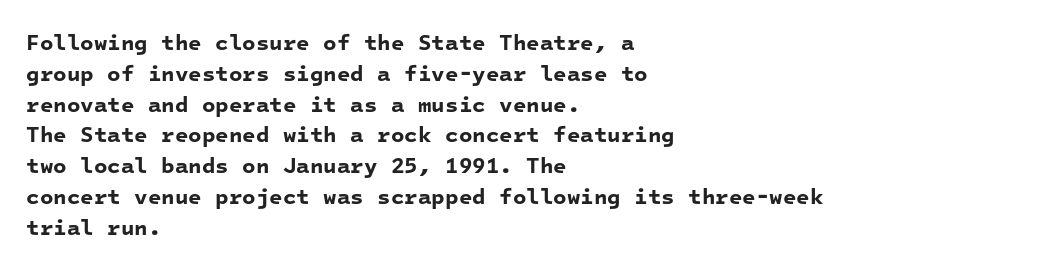
Q: Is the text bold? A: Yes.
Q: Is the text underlined? A: No.
Q: How is the paragraph aligned? A: Left-aligned.
Q: Is the spacing between letters normal or unusually wide? A: Normal.
Q: Is the spacing between lines tight, normal or loose? A: Normal.
